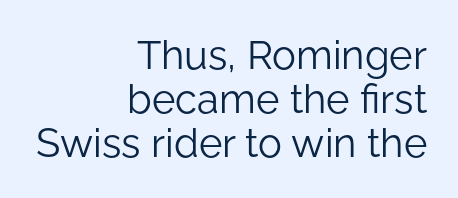
The image shows 40 px light sans-serif type, upright; set right-aligned, tight line spacing (1.1x), normal letter spacing, not underlined; low stroke contrast and a medium x-height.
